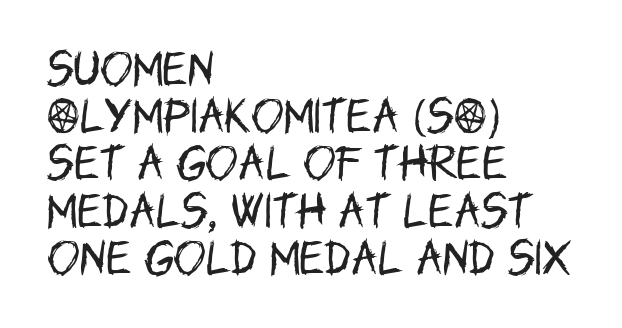
The image shows 39 px regular-weight, condensed sans-serif type, upright; set left-aligned, line spacing 1.21x, normal letter spacing, not underlined; low stroke contrast and a large x-height.
